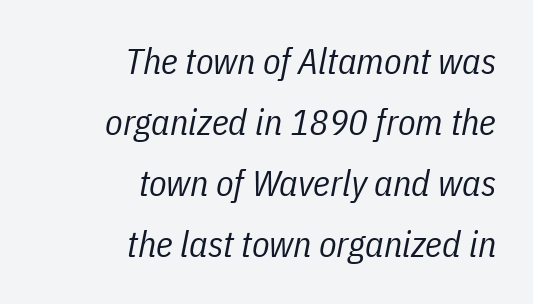
The image shows 36 px regular-weight, condensed type, italic (leaning right); set right-aligned, normal line spacing (1.69x), normal letter spacing, not underlined; low stroke contrast and a medium x-height.
